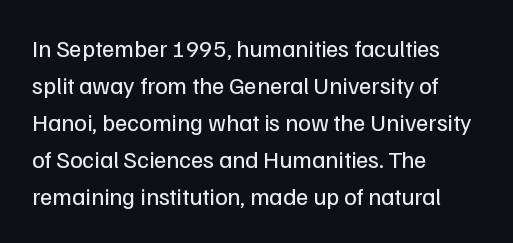
The image shows 24 px text type, upright; set left-aligned, normal line spacing (1.54x), normal letter spacing, not underlined.
